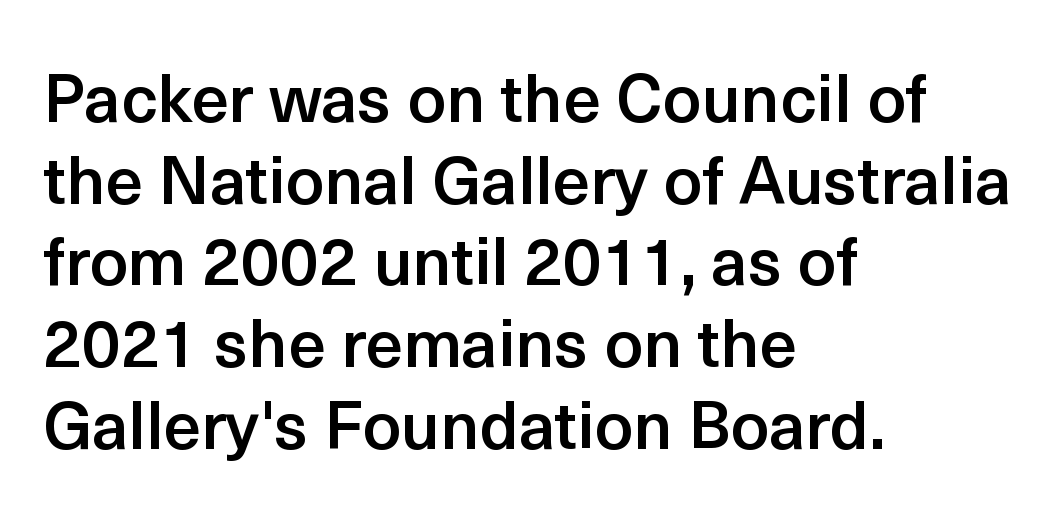
{"serif": "no", "italic": "no", "bold": "semi", "weight": "semibold", "width": "normal", "x_height": "medium", "monospaced": "no", "underline": "no", "align": "left", "line_spacing_ratio": 1.22, "letter_spacing": "normal", "letter_spacing_em": 0.0, "glyph_px": 67}
